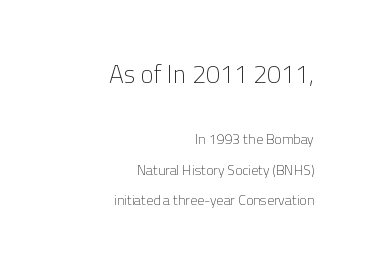
The earlier block is typeset at a bigger size than the later block. Line ends are locked; line starts wander. Is there any slant? The stems are plumb. Characters follow at the spacing the type designer built in.
